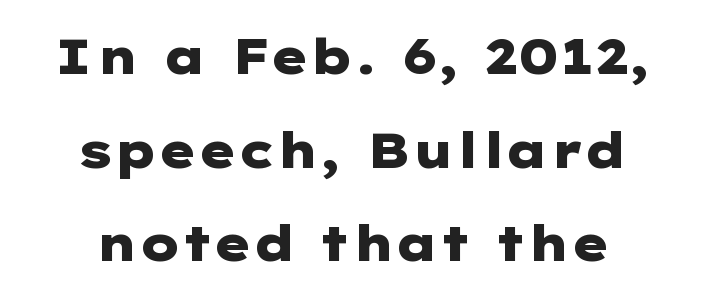
This rendering features lettering with no underline. The rendering uses a large line-height, opening up the rows. Italic? Not at all — the glyphs are vertical. Examine the stroke ends and you'll find no serifs. The sample has been set heavy, in full bold. The whitespace from short lines is split evenly between both sides.
